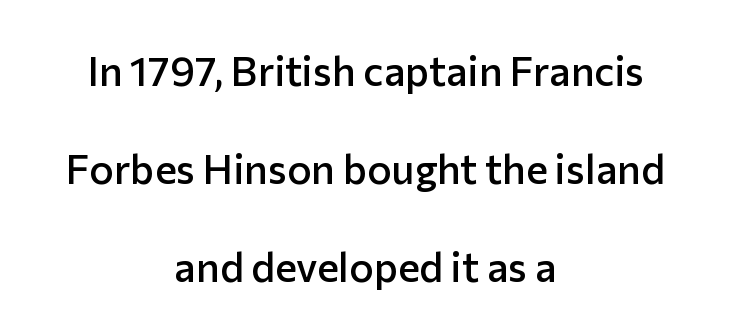
{"serif": "no", "italic": "no", "bold": "semi", "weight": "semibold", "width": "normal", "stroke_contrast": "low", "x_height": "medium", "monospaced": "no", "underline": "no", "align": "center", "line_spacing": "loose", "line_spacing_ratio": 2.39, "letter_spacing": "normal", "letter_spacing_em": 0.0, "glyph_px": 41}
